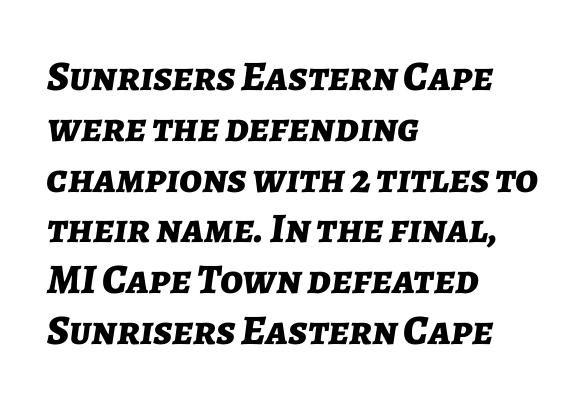
The image shows 42 px bold type, italic (leaning right); set left-aligned, line spacing 1.21x, normal letter spacing, not underlined; low stroke contrast and a medium x-height.
